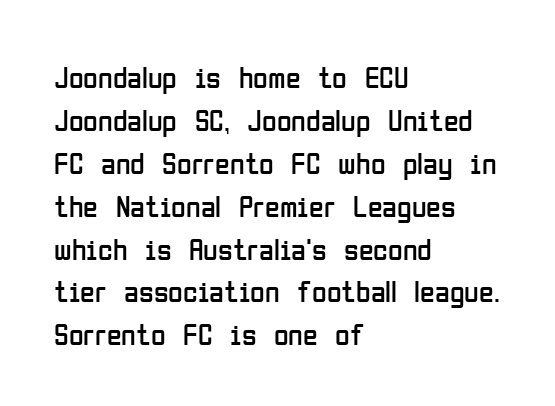
{"serif": "no", "italic": "no", "bold": "no", "weight": "regular", "width": "condensed", "stroke_contrast": "low", "x_height": "medium", "monospaced": "no", "underline": "no", "align": "left", "line_spacing": "normal", "line_spacing_ratio": 1.43, "letter_spacing": "normal", "letter_spacing_em": 0.0, "glyph_px": 30}
